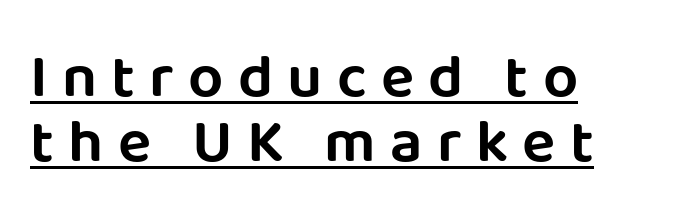
The image shows 62 px sans-serif type, upright; set left-aligned, tight line spacing (1.05x), unusually wide letter spacing (+0.23 em), underlined; low stroke contrast and a large x-height.
